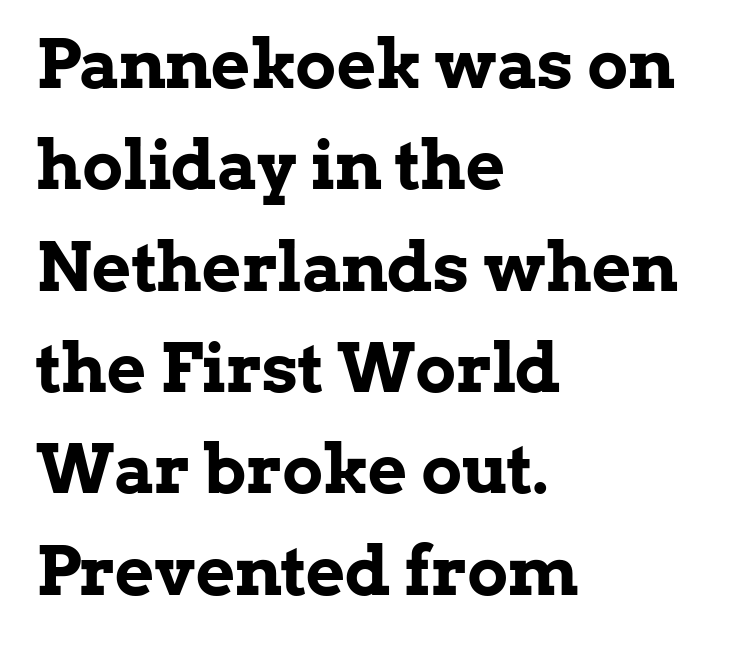
Q: Is the text bold? A: Yes.
Q: Is the text italic (slanted)? A: No, it is upright.
Q: Is the typeface a serif or a sans-serif typeface? A: Serif.
Q: Is the text underlined? A: No.
Q: How is the paragraph aligned? A: Left-aligned.
Q: Is the spacing between letters normal or unusually wide? A: Normal.
Q: Is the spacing between lines tight, normal or loose? A: Normal.
Q: Width (condensed, normal, or wide)? A: Normal.
Q: Stroke contrast? A: Low.
Q: x-height? A: Medium.
Q: Monospaced? A: No.
